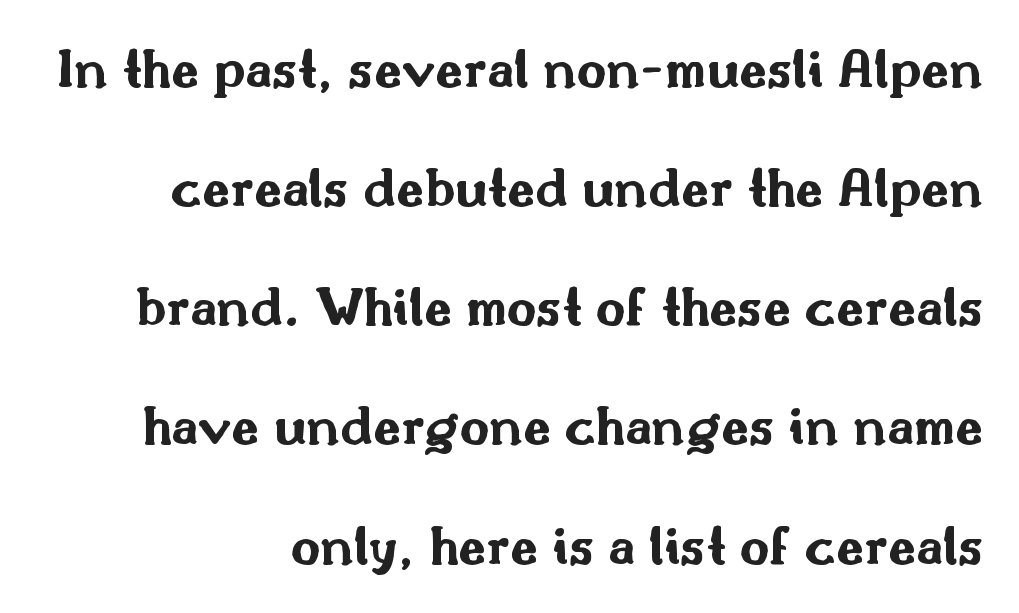
The image shows 57 px bold, wide sans-serif type, upright; set right-aligned, loose line spacing (2.09x), normal letter spacing, not underlined; medium stroke contrast and a small x-height.
